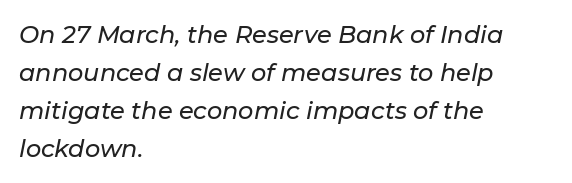
These lines were composed using italics. Compared with a centered layout, this one pins lines to the left instead. This rendering features lettering with no underline. Nobody touched the tracking dial on this one. Each new line begins a customary step beneath the previous one.
